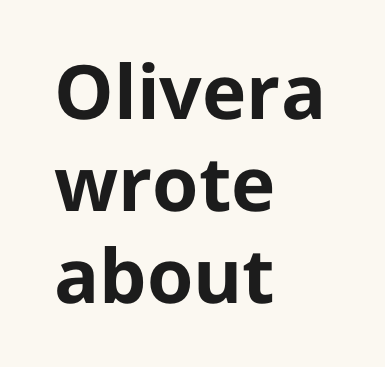
Notice how thick the strokes are: this is what a full bold looks like. Type without underlining. Honestly, the letter spacing is just normal — you wouldn't notice it. Nope, not italic — everything's standing straight.
